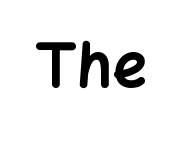
Does extra space separate the letters? No, they use regular spacing. Are there feet on the stems? There aren't — it's a sans. Here the designer chose a conventional face with non-uniform glyph widths. Letters rest on an invisible, unmarked baseline. The letters stand upright; this is a roman face.
